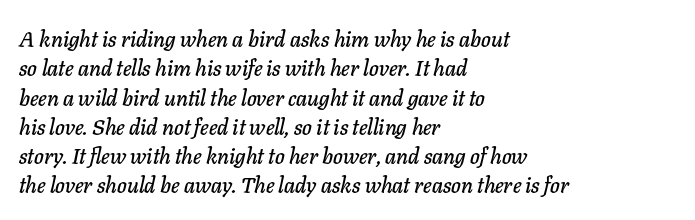
The image shows 22 px text type, italic (leaning right); set left-aligned, normal line spacing (1.33x), normal letter spacing, not underlined.
